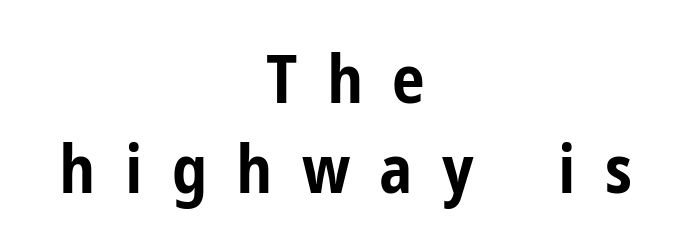
{"serif": "no", "italic": "no", "bold": "yes", "weight": "bold", "width": "condensed", "stroke_contrast": "low", "x_height": "medium", "monospaced": "no", "underline": "no", "align": "center", "line_spacing": "normal", "line_spacing_ratio": 1.37, "letter_spacing": "wide", "letter_spacing_em": 0.44, "glyph_px": 66}
